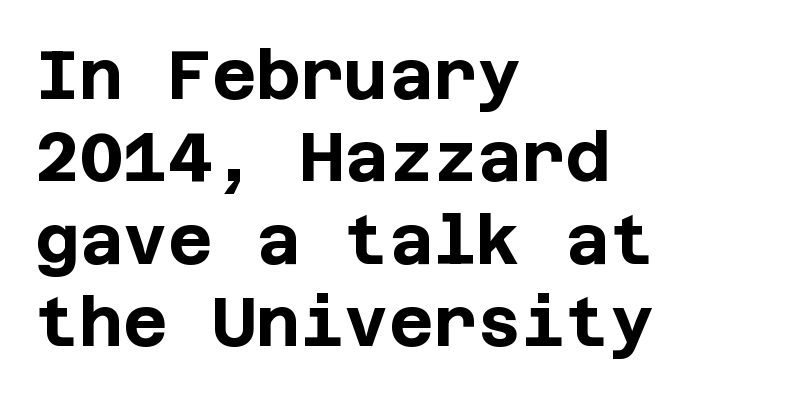
The area under the type is left untouched. Ascenders rise straight up at ninety degrees. Does the weight exceed regular? Yes, all the way to bold. A typesetter would label this face a sans. Casual observation: everything's shoved over to the left. The horizontal fit of the characters is conventional and even.
